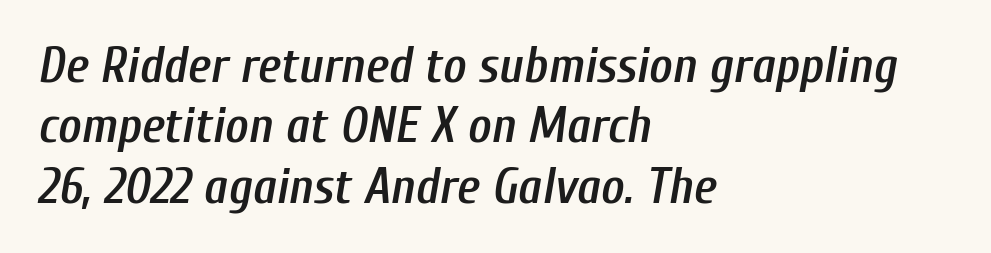
The image shows 50 px semibold, condensed type, italic (leaning right); set left-aligned, line spacing 1.21x, normal letter spacing, not underlined; low stroke contrast and a medium x-height.
